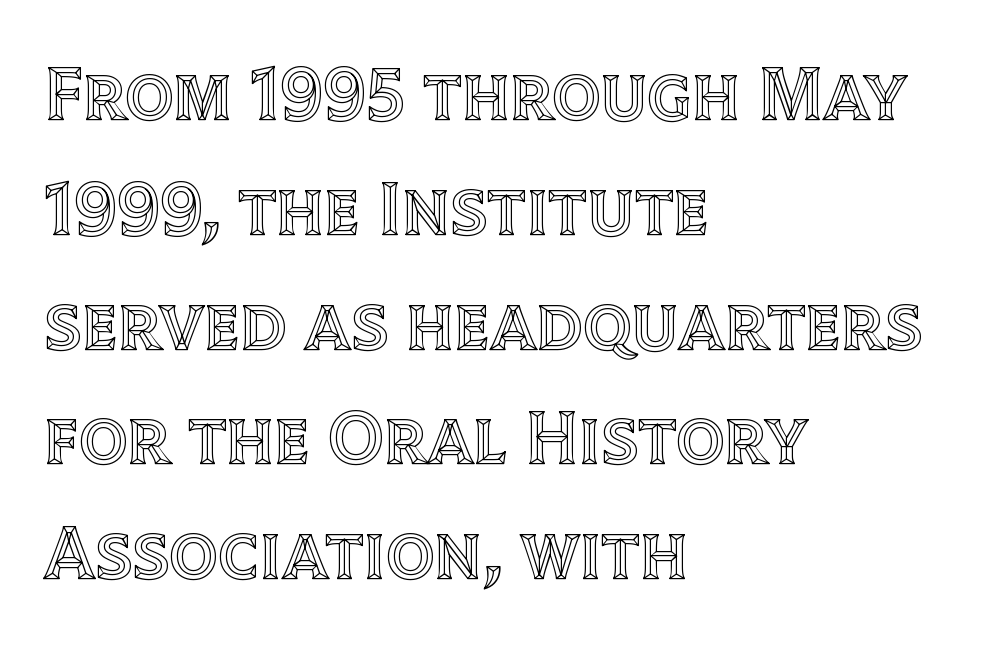
Q: Is the text italic (slanted)? A: No, it is upright.
Q: Is the text underlined? A: No.
Q: How is the paragraph aligned? A: Left-aligned.
Q: Is the spacing between letters normal or unusually wide? A: Normal.
Q: Is the spacing between lines tight, normal or loose? A: Normal.
Q: Width (condensed, normal, or wide)? A: Normal.
Q: x-height? A: Large.
Q: Monospaced? A: No.
